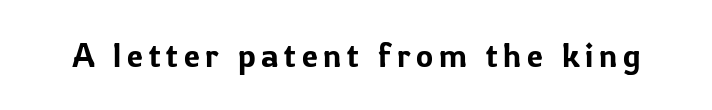
The gap between lines stays unmarked. In terms of posture, this sample is upright. The face used here is a sans, in the tradition of grotesques and geometrics. Do the characters align in a grid? No, the font is proportional.
